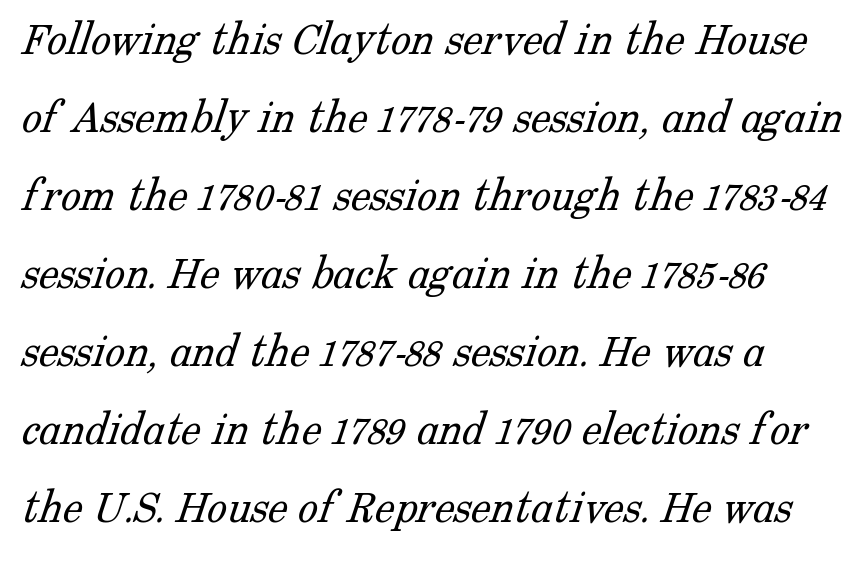
Q: Is the text bold? A: No.
Q: Is the typeface a serif or a sans-serif typeface? A: Serif.
Q: Is the text underlined? A: No.
Q: How is the paragraph aligned? A: Left-aligned.
Q: Is the spacing between letters normal or unusually wide? A: Normal.
Q: Is the spacing between lines tight, normal or loose? A: Normal.
Q: Width (condensed, normal, or wide)? A: Normal.
Q: Stroke contrast? A: Low.
Q: x-height? A: Medium.
Q: Monospaced? A: No.
